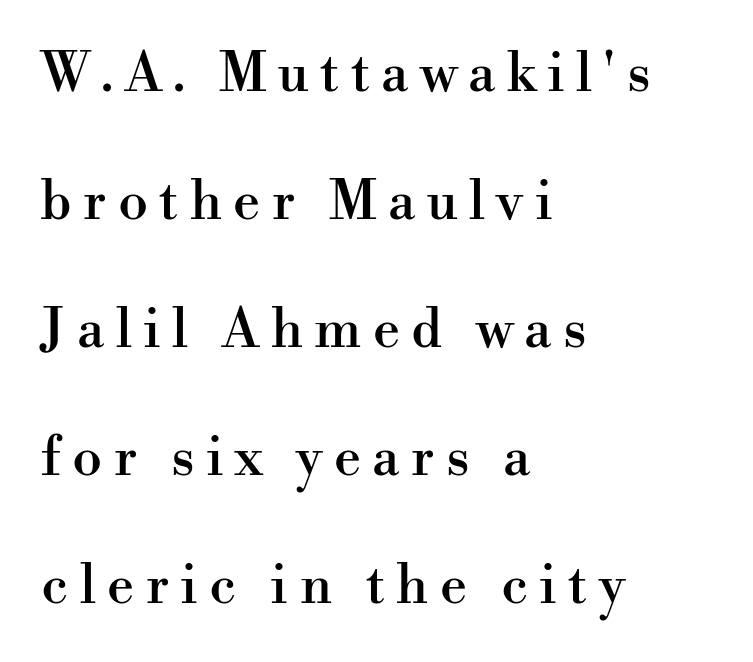
The image shows 54 px serif type, upright; set left-aligned, loose line spacing (2.37x), unusually wide letter spacing (+0.21 em), not underlined; high stroke contrast and a small x-height.
